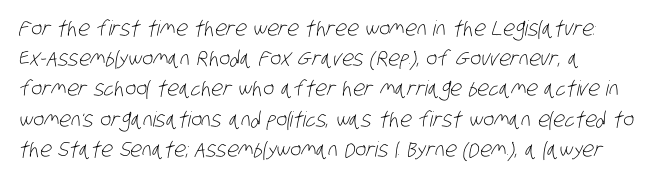
The image shows 21 px text type; set left-aligned, normal line spacing (1.44x), normal letter spacing, not underlined.
